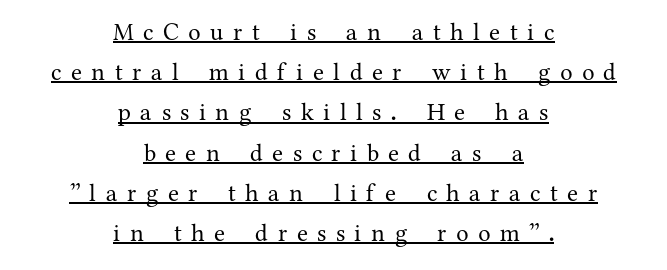
The face used here appears with an underline applied. No extra ink here — the face is not bold. Designer's note — italics off, roman on. How are the letters spaced? Widely, with obvious added tracking. Caption: multi-line text, centered on the measure.
